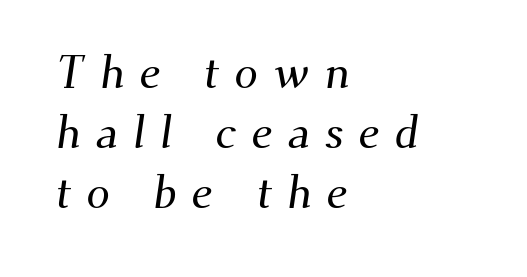
Q: Is the typeface a serif or a sans-serif typeface? A: Serif.
Q: Is the text underlined? A: No.
Q: How is the paragraph aligned? A: Left-aligned.
Q: Is the spacing between letters normal or unusually wide? A: Unusually wide.
Q: Is the spacing between lines tight, normal or loose? A: Normal.
Q: Width (condensed, normal, or wide)? A: Normal.
Q: Stroke contrast? A: Medium.
Q: x-height? A: Small.
Q: Monospaced? A: No.
